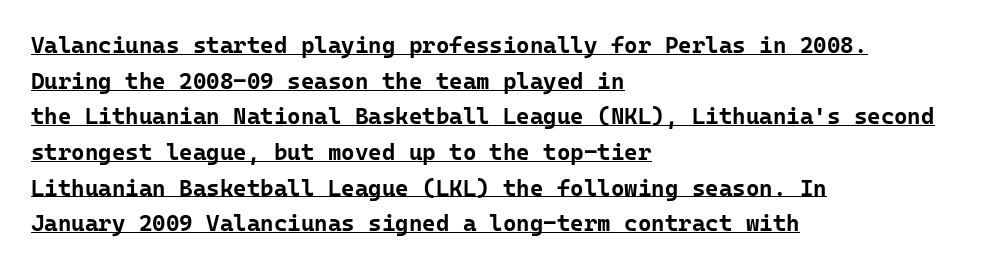
{"italic": "no", "bold": "yes", "underline": "yes", "align": "left", "line_spacing": "normal", "line_spacing_ratio": 1.55, "letter_spacing": "normal", "letter_spacing_em": 0.0, "glyph_px": 23}
